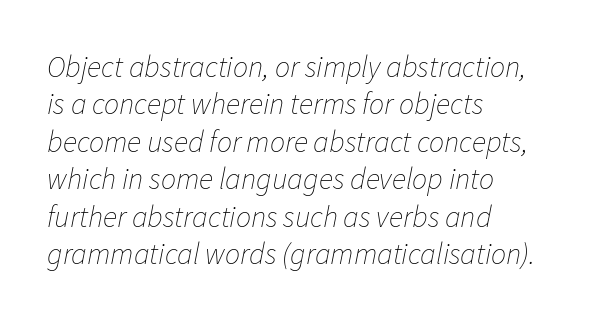
The image shows 30 px thin type, italic (leaning right); set left-aligned, normal line spacing (1.25x), normal letter spacing, not underlined; low stroke contrast and a medium x-height.
